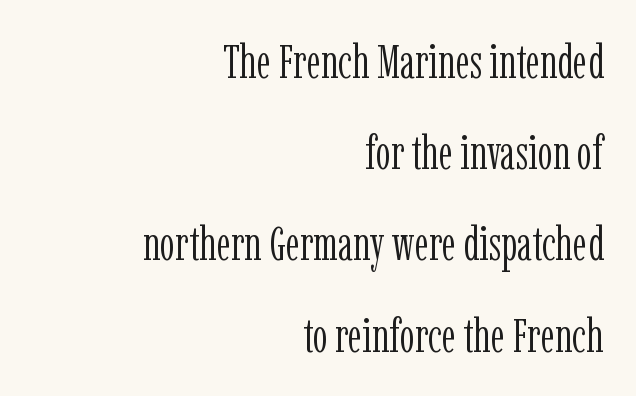
The image shows 48 px light, condensed serif type, upright; set right-aligned, loose line spacing (1.9x), normal letter spacing, not underlined; low stroke contrast and a medium x-height.
